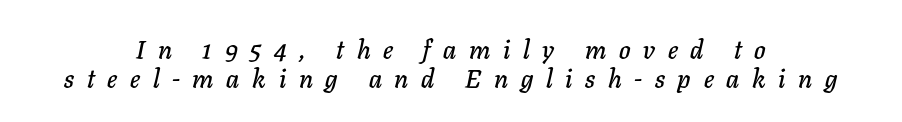
The rendering positions every line midway between the sides. Clear beneath every line of the passage. These lines huddle together more closely than default settings would place them. In terms of letterspacing, this is a distinctly airy, spread setting.
